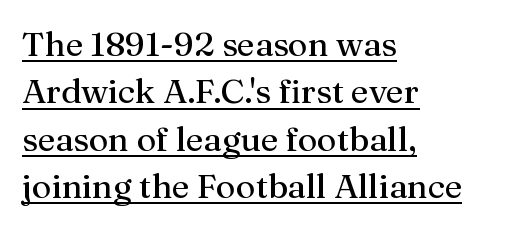
The image shows 34 px regular-weight serif type, upright; set left-aligned, normal line spacing (1.39x), normal letter spacing, underlined; medium stroke contrast and a medium x-height.
